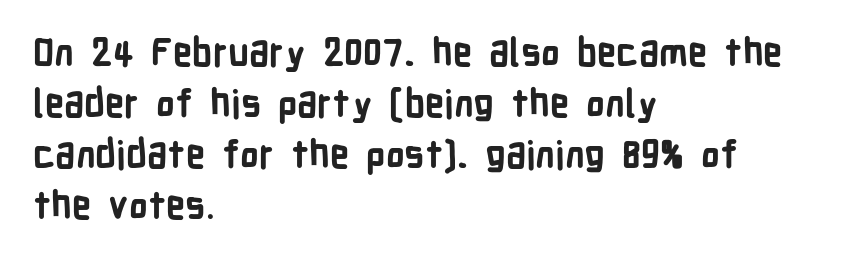
Standard letterfit; no display-style spreading of the glyphs. All the whitespace from short lines collects on the right. The space between consecutive lines is moderate. Posture: straight, roman, zero tilt.
